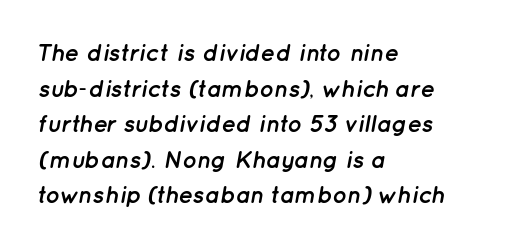
Q: Is the text bold? A: Yes.
Q: Is the text italic (slanted)? A: Yes, it leans right by about 12 degrees.
Q: Is the text underlined? A: No.
Q: How is the paragraph aligned? A: Left-aligned.
Q: Is the spacing between letters normal or unusually wide? A: Normal.
Q: Is the spacing between lines tight, normal or loose? A: Normal.
